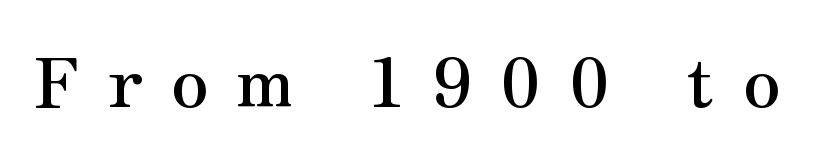
Q: Is the text bold? A: Yes.
Q: Is the text italic (slanted)? A: No, it is upright.
Q: Is the typeface a serif or a sans-serif typeface? A: Serif.
Q: Is the text underlined? A: No.
Q: Is the spacing between letters normal or unusually wide? A: Unusually wide.
Q: Width (condensed, normal, or wide)? A: Normal.
Q: Stroke contrast? A: Medium.
Q: x-height? A: Small.
Q: Monospaced? A: No.
